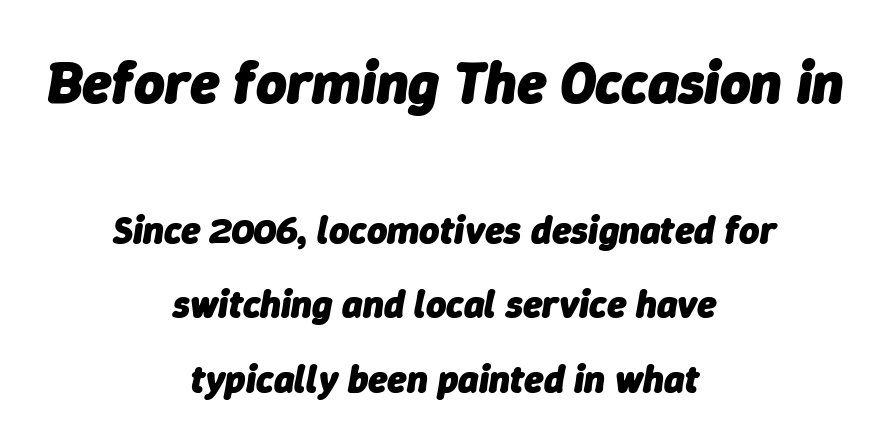
{"italic": "yes", "lean": "right", "slant_degrees": 9, "bold": "yes", "weight": "heavy", "width": "normal", "stroke_contrast": "low", "x_height": "medium", "monospaced": "no", "underline": "no", "align": "center", "line_spacing": "loose", "line_spacing_ratio": 1.91, "letter_spacing": "normal", "letter_spacing_em": 0.0, "larger_block": "first", "size_ratio": 1.51, "glyph_px": 59}
